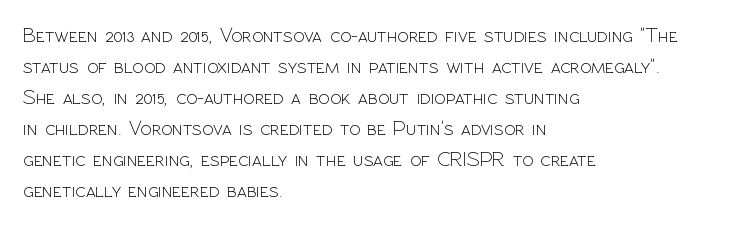
The image shows 21 px text type, upright; set left-aligned, normal line spacing (1.48x), normal letter spacing, not underlined.
